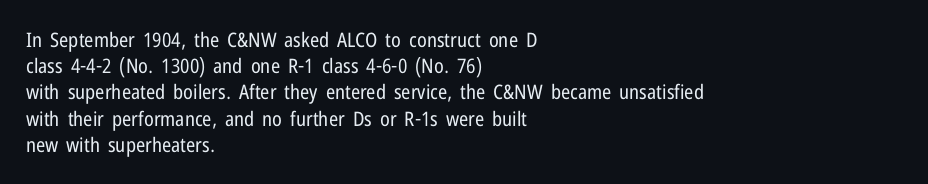
{"italic": "no", "bold": "no", "underline": "no", "align": "left", "line_spacing": "normal", "line_spacing_ratio": 1.31, "letter_spacing": "normal", "letter_spacing_em": 0.0, "glyph_px": 20}
